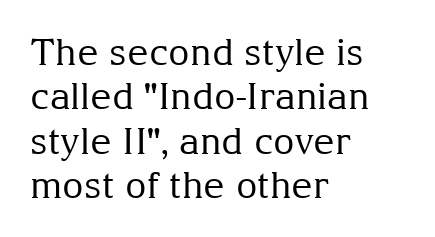
{"serif": "yes", "italic": "no", "bold": "no", "weight": "regular", "width": "normal", "stroke_contrast": "medium", "x_height": "medium", "monospaced": "no", "underline": "no", "align": "left", "line_spacing_ratio": 1.2, "letter_spacing": "normal", "letter_spacing_em": 0.0, "glyph_px": 37}
